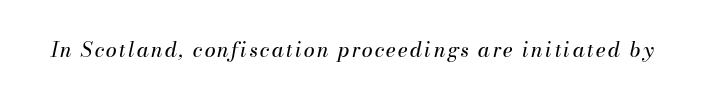
The image shows 20 px text type, italic (leaning right); set not underlined.
